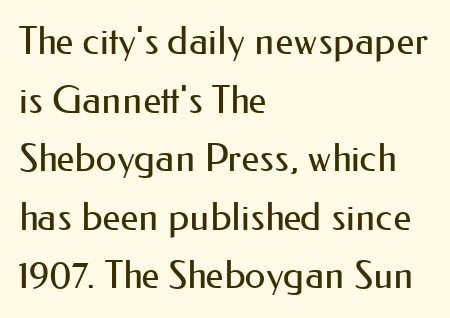
This is the regular roman posture of the typeface. If you drew a ruler down the left edge, every line would touch it. The typesetting does not lean heavy: it is not bold. If you measured baseline to baseline, you'd find a middling distance. A bare baseline throughout the passage.
